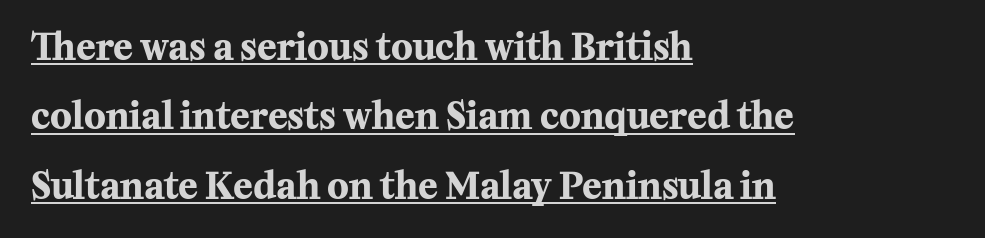
The image shows 36 px bold serif type, upright; set left-aligned, loose line spacing (1.93x), normal letter spacing, underlined; medium stroke contrast and a medium x-height.
